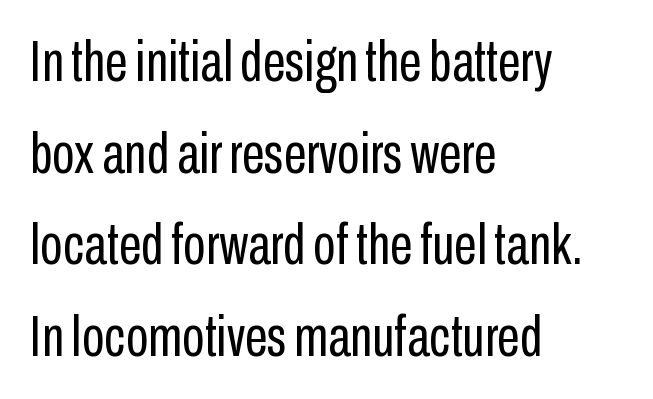
The image shows 58 px regular-weight, condensed sans-serif type, upright; set left-aligned, normal line spacing (1.58x), normal letter spacing, not underlined; low stroke contrast and a medium x-height.
